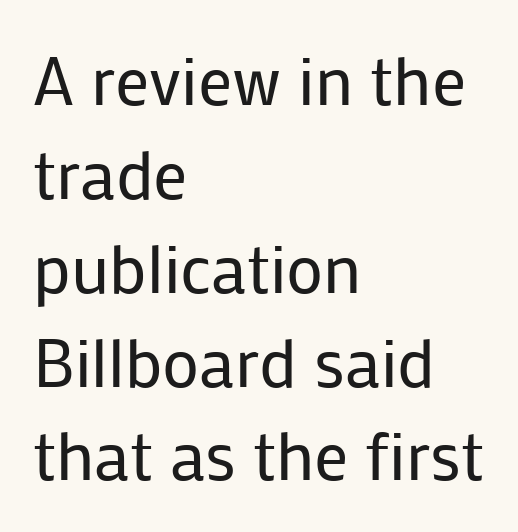
Q: Is the text bold? A: No.
Q: Is the text italic (slanted)? A: No, it is upright.
Q: Is the typeface a serif or a sans-serif typeface? A: Sans-serif.
Q: Is the text underlined? A: No.
Q: How is the paragraph aligned? A: Left-aligned.
Q: Is the spacing between letters normal or unusually wide? A: Normal.
Q: Is the spacing between lines tight, normal or loose? A: Normal.
Q: Width (condensed, normal, or wide)? A: Normal.
Q: Stroke contrast? A: Low.
Q: x-height? A: Medium.
Q: Monospaced? A: No.
